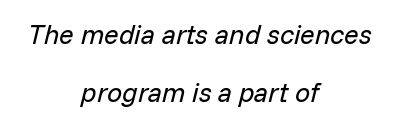
Does extra space separate the letters? No, they use regular spacing. Rule under the text: the space is simply empty. Each new line begins a long way beneath the previous one. The typesetting does not lean heavy: it is not bold. The face used here has a pronounced slope to its letters. A centered setting, common on invitations and titles, is used for this passage.
